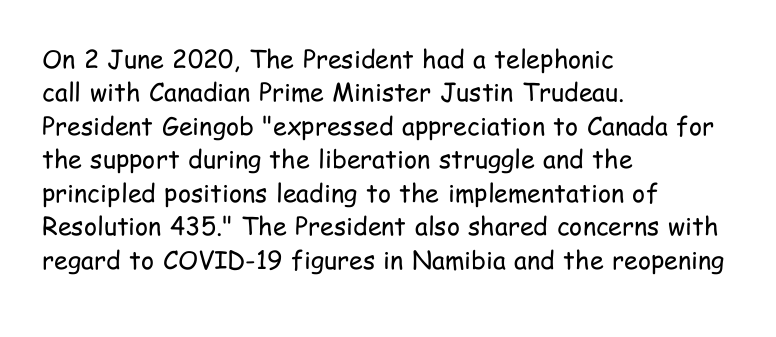
Q: Is the text bold? A: No.
Q: Is the text italic (slanted)? A: No, it is upright.
Q: Is the text underlined? A: No.
Q: How is the paragraph aligned? A: Left-aligned.
Q: Is the spacing between letters normal or unusually wide? A: Normal.
Q: Is the spacing between lines tight, normal or loose? A: Normal.
